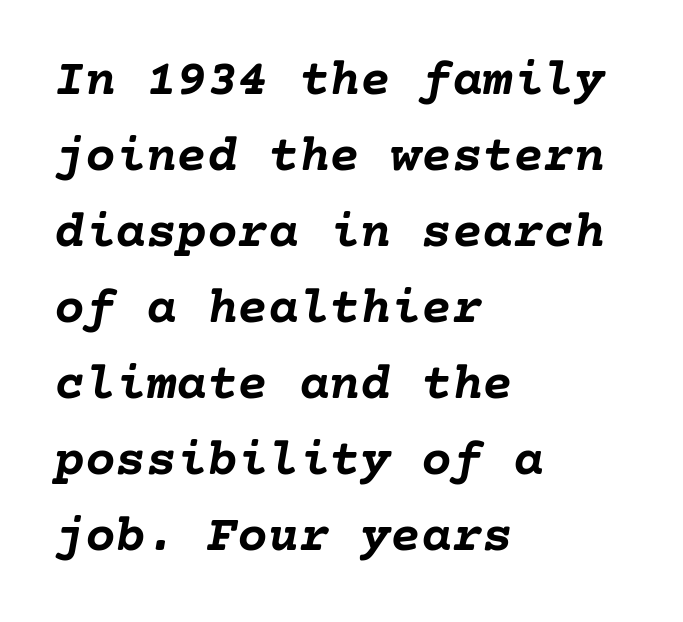
The strip under each line holds only bare page. How would I describe the line gaps? Plain and ordinary. Weight: bold. The letters sit at their default tracking, neither squeezed nor spread. Is the type slanted? Yes — the strokes lean at a clear angle.
